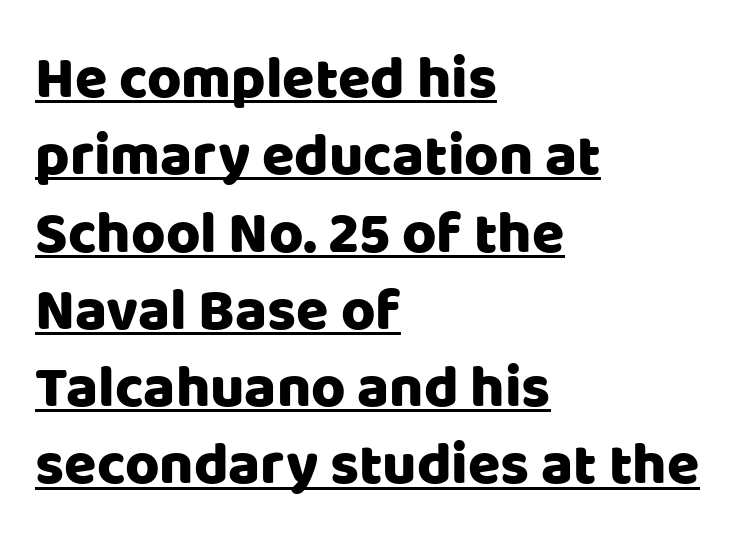
Proportional: the letters do not fall into vertical columns. Designer's note — italics off, roman on. Observe the absence of serifs on each vertical stroke in this sample. Whoever set this chose a conventional vertical rhythm. A typographer would call this underscored text.
